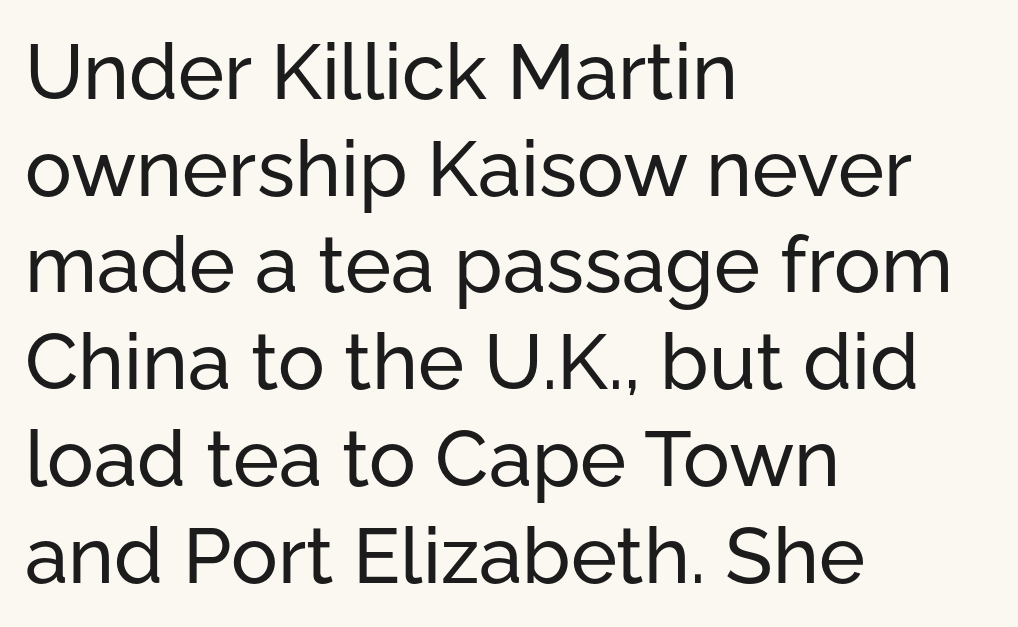
The image shows 78 px sans-serif type, upright; set left-aligned, line spacing 1.24x, normal letter spacing, not underlined; low stroke contrast and a medium x-height.
